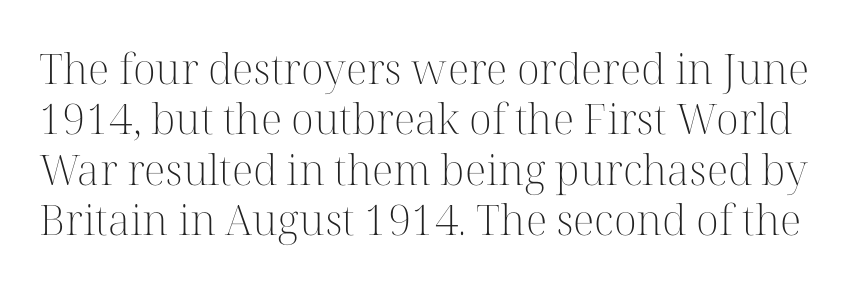
{"serif": "yes", "italic": "no", "bold": "no", "weight": "light", "width": "normal", "stroke_contrast": "high", "x_height": "medium", "monospaced": "no", "underline": "no", "line_spacing_ratio": 1.2, "letter_spacing": "normal", "letter_spacing_em": 0.0, "glyph_px": 42}
